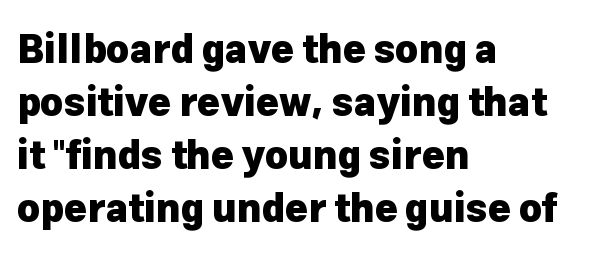
The passage shown has conventional tracking throughout. Bold? Absolutely — the strokes are thick and heavy. What's the leading like? Ordinary, nothing unusual. The lines are quadded left. A typesetter would call this proportional, since set widths differ per character.
